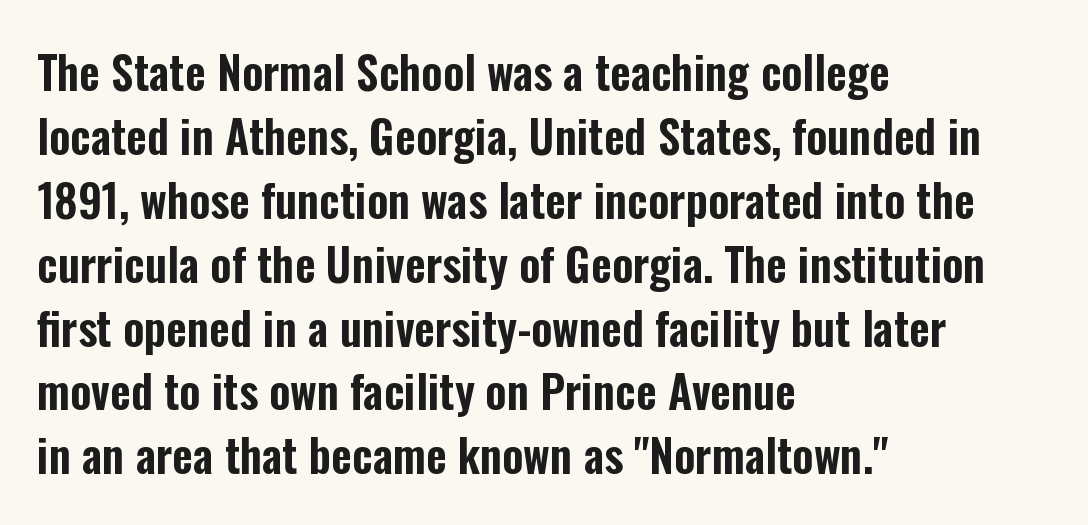
{"serif": "no", "italic": "no", "width": "condensed", "stroke_contrast": "low", "x_height": "medium", "monospaced": "no", "underline": "no", "align": "left", "line_spacing": "normal", "line_spacing_ratio": 1.42, "letter_spacing": "normal", "letter_spacing_em": 0.0, "glyph_px": 45}
